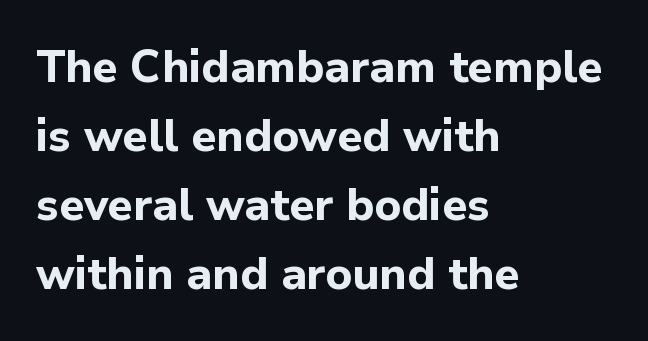
This sample uses plain, unmodified letter spacing. I'd describe the lettering as bold — thick and assertive. Examine the stroke ends and you'll find no serifs. Ascenders rise straight up at ninety degrees. One glance says typical: line gaps are just what's usual. Clear beneath every line of the passage.
